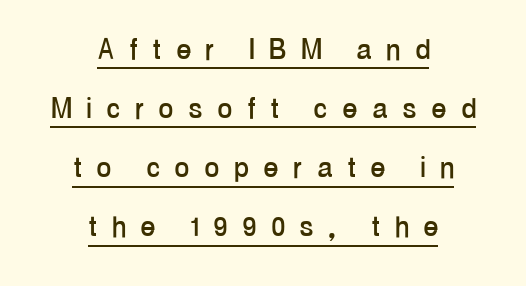
The space between consecutive lines is moderate. Examine the stroke ends and you'll find no serifs. The face used here is proportionally spaced, like ordinary book or web type. Glance below the letters and you will spot a drawn line.
